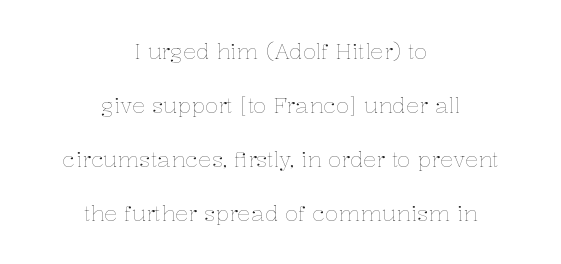
{"italic": "no", "bold": "no", "underline": "no", "align": "center", "line_spacing": "loose", "line_spacing_ratio": 2.45, "letter_spacing": "normal", "letter_spacing_em": 0.0, "glyph_px": 22}
